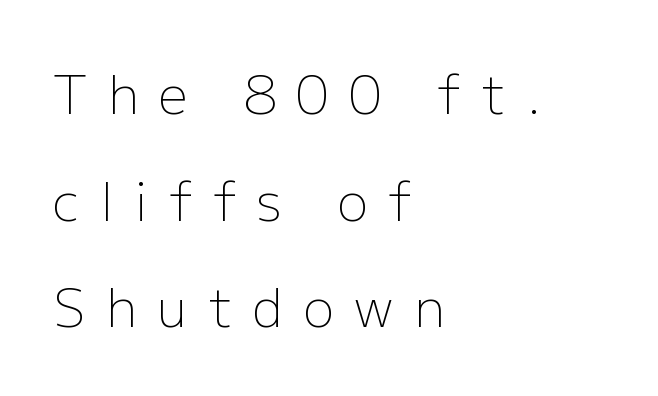
Q: Is the text bold? A: No.
Q: Is the text italic (slanted)? A: No, it is upright.
Q: Is the typeface a serif or a sans-serif typeface? A: Sans-serif.
Q: Is the text underlined? A: No.
Q: How is the paragraph aligned? A: Left-aligned.
Q: Is the spacing between letters normal or unusually wide? A: Unusually wide.
Q: Is the spacing between lines tight, normal or loose? A: Loose.
Q: Width (condensed, normal, or wide)? A: Normal.
Q: Stroke contrast? A: Low.
Q: x-height? A: Medium.
Q: Monospaced? A: No.
